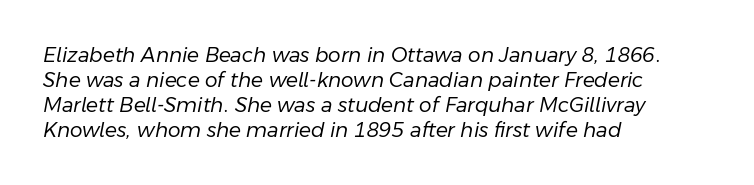
The image shows 20 px text type, italic (leaning right); set left-aligned, normal line spacing (1.25x), normal letter spacing, not underlined.
